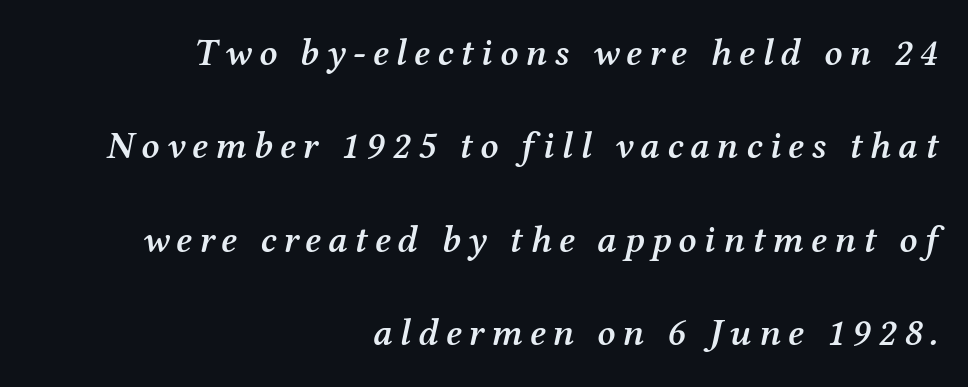
The image shows 38 px semibold serif type, italic (leaning right); set right-aligned, loose line spacing (2.46x), not underlined; medium stroke contrast and a medium x-height.
